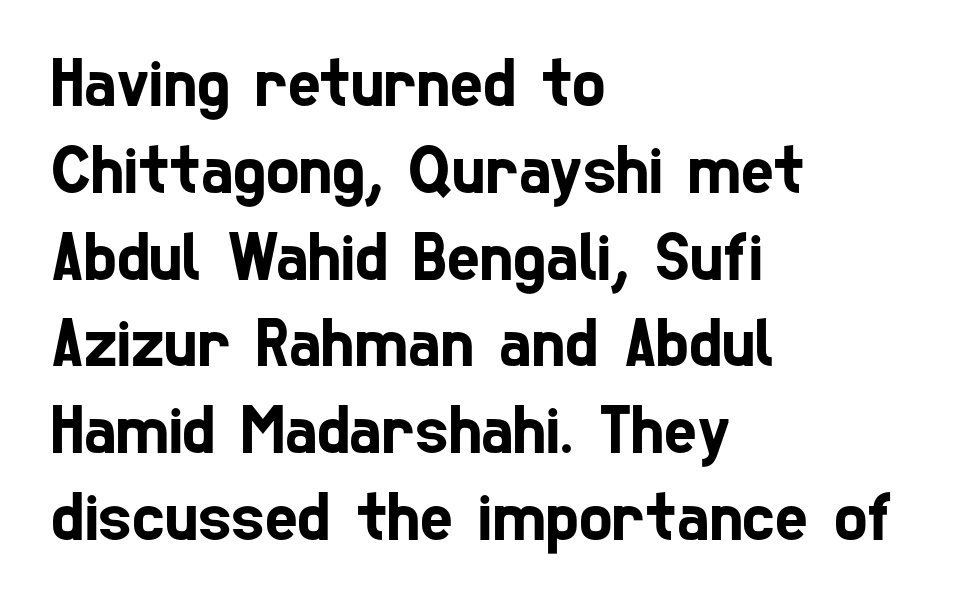
Q: Is the typeface a serif or a sans-serif typeface? A: Sans-serif.
Q: Is the text underlined? A: No.
Q: How is the paragraph aligned? A: Left-aligned.
Q: Is the spacing between letters normal or unusually wide? A: Normal.
Q: Width (condensed, normal, or wide)? A: Condensed.
Q: Stroke contrast? A: Low.
Q: x-height? A: Medium.
Q: Monospaced? A: No.
